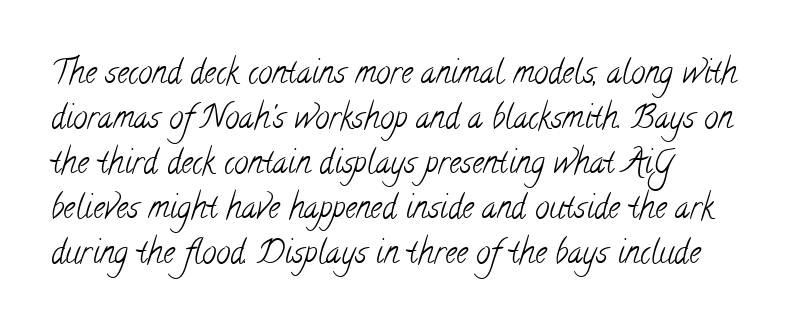
The image shows 32 px light, condensed serif type; set normal line spacing (1.41x), normal letter spacing, not underlined; low stroke contrast and a small x-height.
